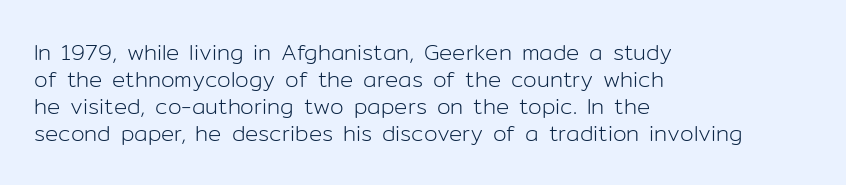
Honestly, the letter spacing is just normal — you wouldn't notice it. A student would call this left alignment; a typographer would say flush left, rag right. The font sits on the lighter half of the weight spectrum, regular included. Just letters on the line, the space beneath them empty.
